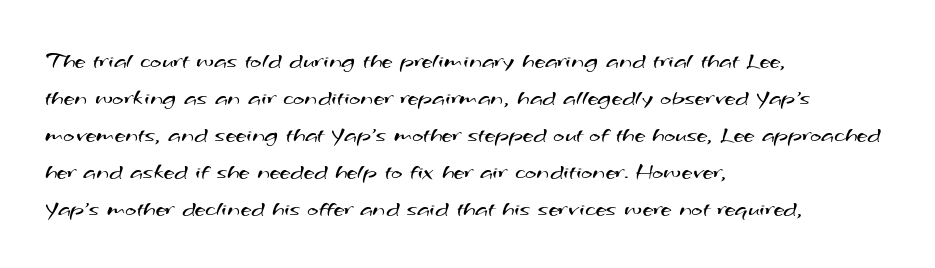
{"bold": "no", "underline": "no", "align": "left", "line_spacing": "normal", "line_spacing_ratio": 1.54, "letter_spacing": "normal", "letter_spacing_em": 0.0, "glyph_px": 24}
